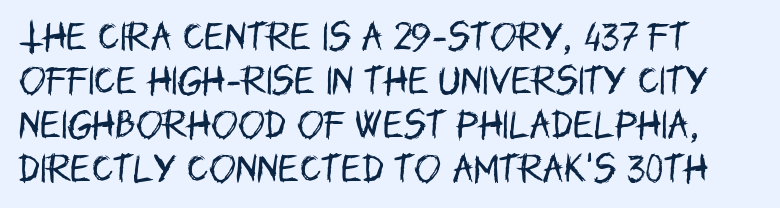
{"serif": "no", "italic": "no", "bold": "no", "weight": "regular", "width": "condensed", "stroke_contrast": "low", "x_height": "large", "monospaced": "no", "underline": "no", "line_spacing": "normal", "line_spacing_ratio": 1.38, "letter_spacing": "normal", "letter_spacing_em": 0.0, "glyph_px": 32}
